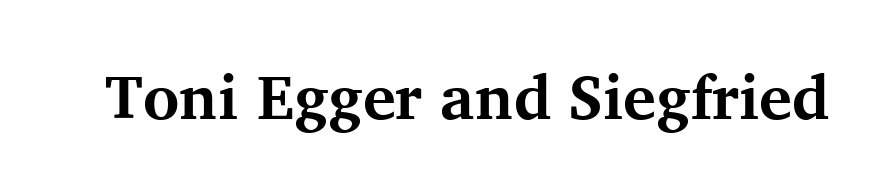
The image shows 62 px bold serif type, upright; set normal letter spacing, not underlined; medium stroke contrast and a medium x-height.
